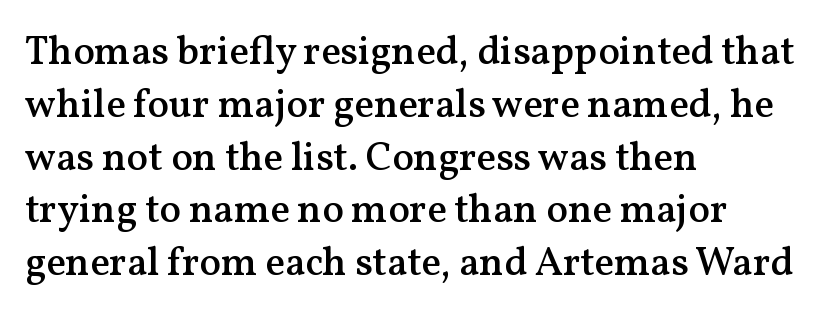
{"serif": "yes", "italic": "no", "bold": "semi", "weight": "semibold", "width": "normal", "stroke_contrast": "medium", "x_height": "medium", "monospaced": "no", "underline": "no", "align": "left", "line_spacing": "normal", "line_spacing_ratio": 1.32, "letter_spacing": "normal", "letter_spacing_em": 0.0, "glyph_px": 40}
